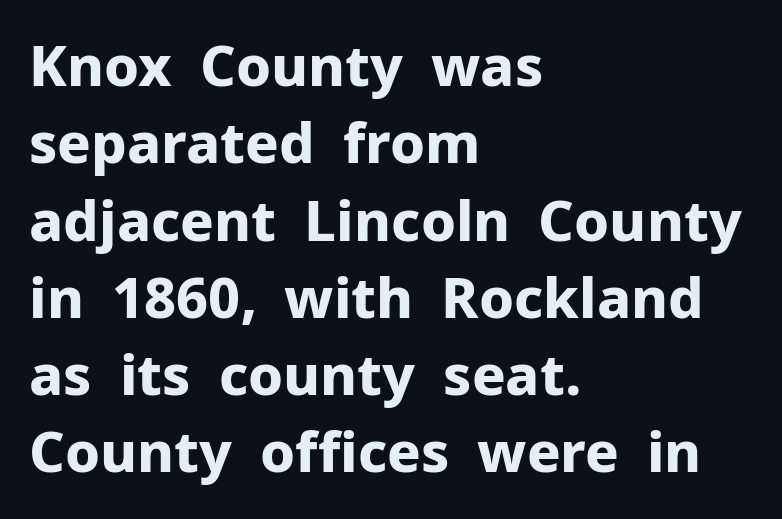
The image shows 56 px bold sans-serif type, upright; set left-aligned, normal line spacing (1.38x), normal letter spacing, not underlined; low stroke contrast and a medium x-height.
